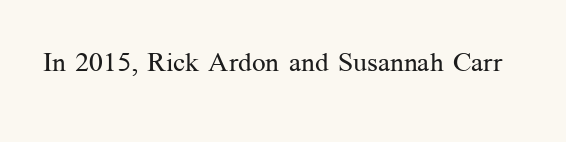
Q: Is the text bold? A: No.
Q: Is the text italic (slanted)? A: No, it is upright.
Q: Is the text underlined? A: No.
Q: Is the spacing between letters normal or unusually wide? A: Normal.
